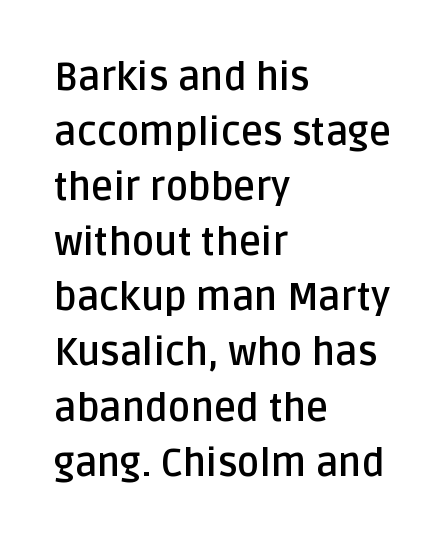
Q: Is the text bold? A: Yes.
Q: Is the text italic (slanted)? A: No, it is upright.
Q: Is the typeface a serif or a sans-serif typeface? A: Sans-serif.
Q: Is the text underlined? A: No.
Q: How is the paragraph aligned? A: Left-aligned.
Q: Is the spacing between letters normal or unusually wide? A: Normal.
Q: Is the spacing between lines tight, normal or loose? A: Normal.
Q: Width (condensed, normal, or wide)? A: Normal.
Q: Stroke contrast? A: Low.
Q: x-height? A: Large.
Q: Monospaced? A: No.
